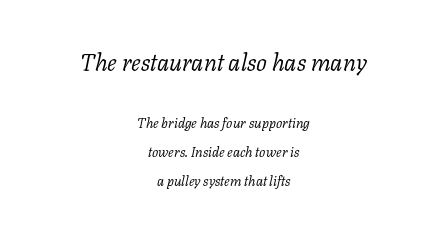
Q: Is the text bold? A: No.
Q: Is the text italic (slanted)? A: Yes, it leans right by about 11 degrees.
Q: Is the text underlined? A: No.
Q: How is the paragraph aligned? A: Centered.
Q: Is the spacing between letters normal or unusually wide? A: Normal.
Q: Is the spacing between lines tight, normal or loose? A: Loose.
Q: Which block of text is set in a larger size, the first (top) or the second (bottom)? A: The first (top) one.
